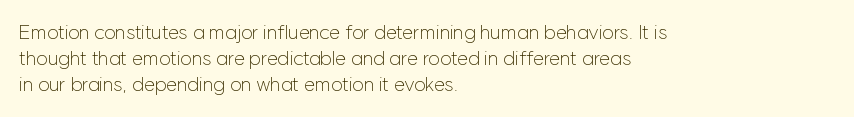
The image shows 20 px text type, upright; set left-aligned, normal line spacing (1.31x), normal letter spacing, not underlined.
